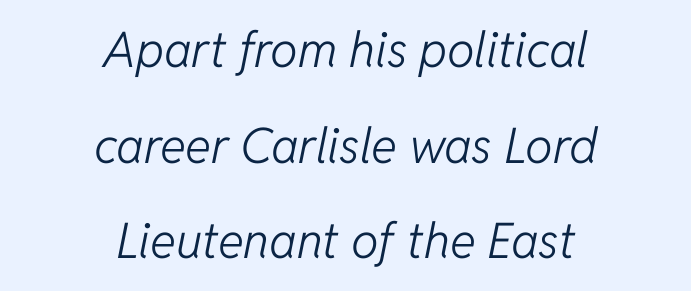
Q: Is the text bold? A: No.
Q: Is the text italic (slanted)? A: Yes, it leans right by about 11 degrees.
Q: Is the text underlined? A: No.
Q: How is the paragraph aligned? A: Centered.
Q: Is the spacing between letters normal or unusually wide? A: Normal.
Q: Is the spacing between lines tight, normal or loose? A: Loose.
Q: Width (condensed, normal, or wide)? A: Normal.
Q: Stroke contrast? A: Low.
Q: x-height? A: Medium.
Q: Monospaced? A: No.
